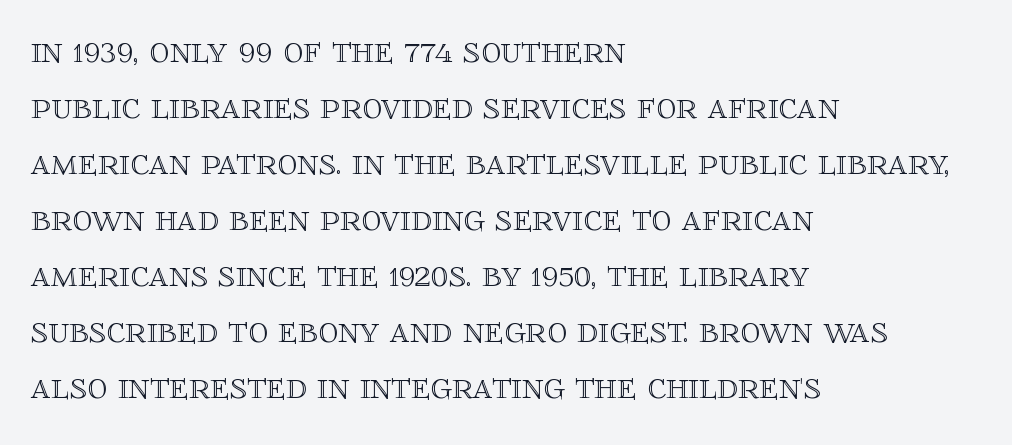
{"italic": "no", "width": "normal", "x_height": "large", "monospaced": "no", "underline": "no", "align": "left", "line_spacing": "normal", "line_spacing_ratio": 1.4, "letter_spacing": "normal", "letter_spacing_em": 0.0, "glyph_px": 40}
